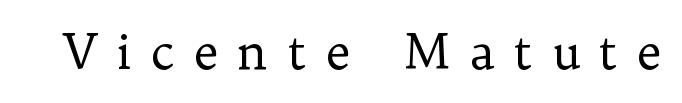
{"serif": "yes", "italic": "no", "bold": "no", "weight": "regular", "width": "normal", "stroke_contrast": "low", "x_height": "medium", "monospaced": "no", "underline": "no", "letter_spacing": "wide", "letter_spacing_em": 0.39, "glyph_px": 48}
